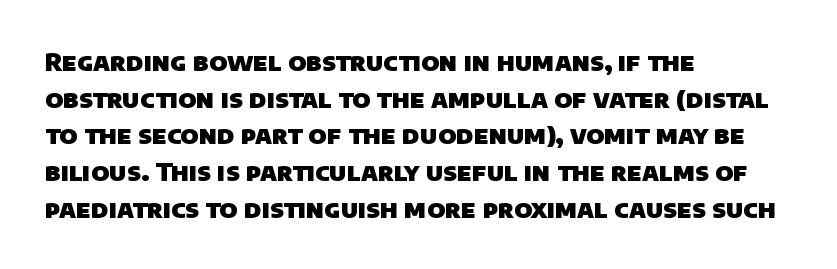
The image shows 25 px bold type; set left-aligned, normal line spacing (1.47x), normal letter spacing, not underlined.
